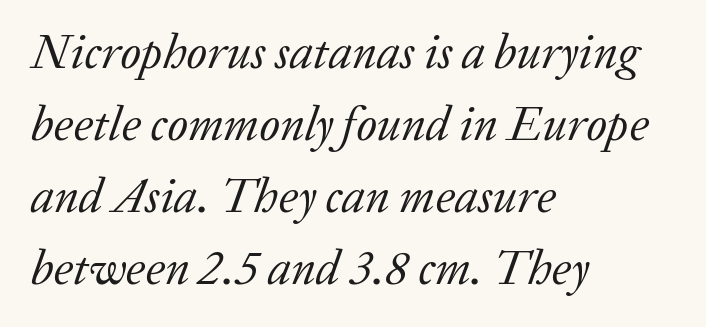
{"serif": "yes", "italic": "yes", "lean": "right", "slant_degrees": 20, "bold": "no", "weight": "regular", "width": "normal", "stroke_contrast": "low", "x_height": "medium", "monospaced": "no", "underline": "no", "align": "left", "line_spacing": "normal", "line_spacing_ratio": 1.5, "letter_spacing": "normal", "letter_spacing_em": 0.0, "glyph_px": 48}
